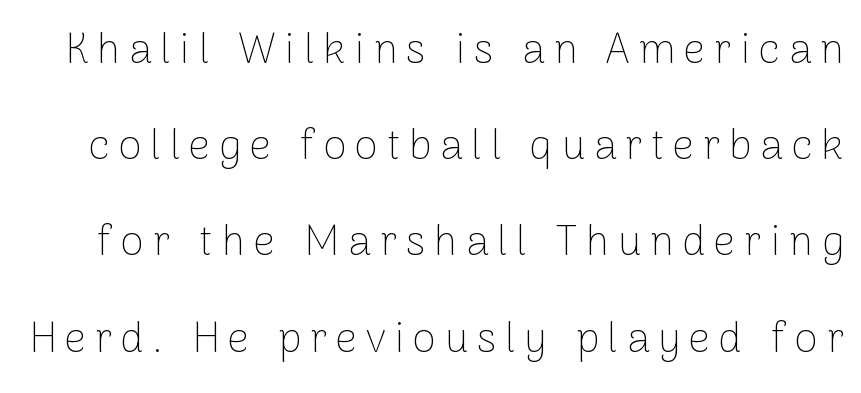
The image shows 42 px thin sans-serif type, upright; set loose line spacing (2.29x), unusually wide letter spacing (+0.21 em), not underlined; low stroke contrast and a medium x-height.
